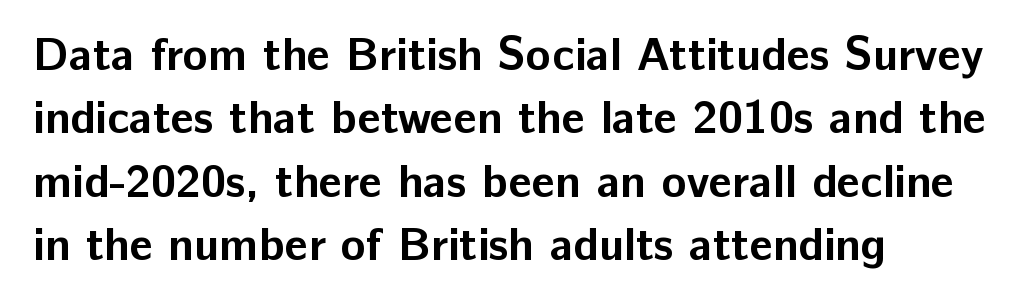
Q: Is the text bold? A: Yes.
Q: Is the text italic (slanted)? A: No, it is upright.
Q: Is the typeface a serif or a sans-serif typeface? A: Sans-serif.
Q: Is the text underlined? A: No.
Q: How is the paragraph aligned? A: Left-aligned.
Q: Is the spacing between letters normal or unusually wide? A: Normal.
Q: Is the spacing between lines tight, normal or loose? A: Normal.
Q: Width (condensed, normal, or wide)? A: Normal.
Q: Stroke contrast? A: Low.
Q: x-height? A: Medium.
Q: Monospaced? A: No.
